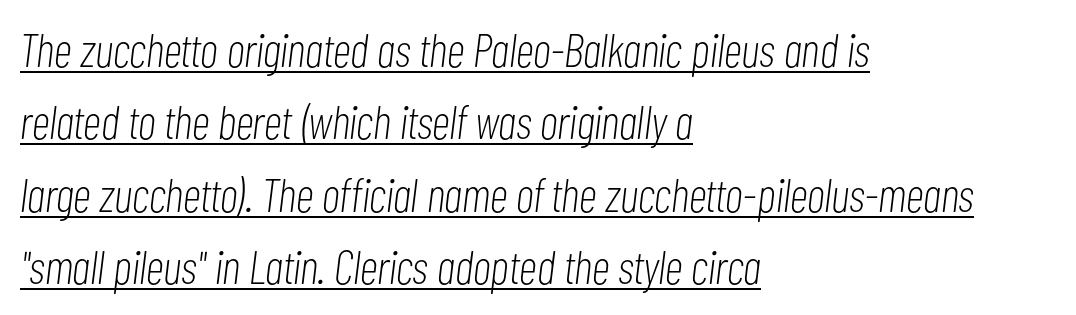
Q: Is the text bold? A: No.
Q: Is the text italic (slanted)? A: Yes, it leans right by about 7 degrees.
Q: Is the text underlined? A: Yes.
Q: How is the paragraph aligned? A: Left-aligned.
Q: Is the spacing between letters normal or unusually wide? A: Normal.
Q: Is the spacing between lines tight, normal or loose? A: Normal.
Q: Width (condensed, normal, or wide)? A: Condensed.
Q: Stroke contrast? A: Low.
Q: x-height? A: Medium.
Q: Monospaced? A: No.
